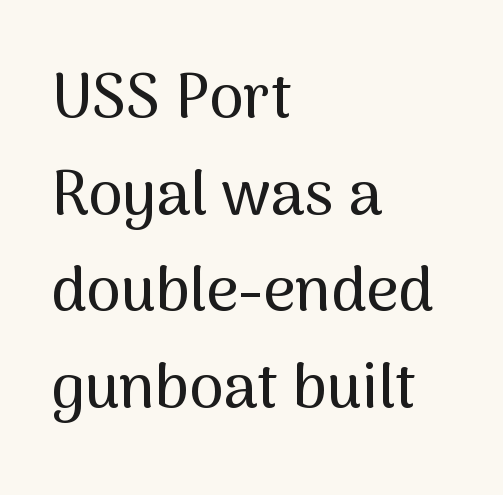
The image shows 62 px sans-serif type, upright; set left-aligned, normal line spacing (1.56x), normal letter spacing, not underlined; medium stroke contrast and a medium x-height.
